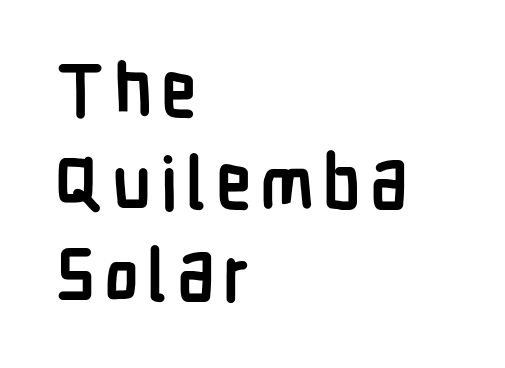
Tall strokes in this sample are plumb rather than angled. Looks like regular typesetting: each glyph gets only the width it needs. Nobody drew a line under any word here. This rendering uses left alignment, leaving the right contour irregular. A typesetter would label this face a sans. The rendering uses a bold face; every stroke is thick and dark.
